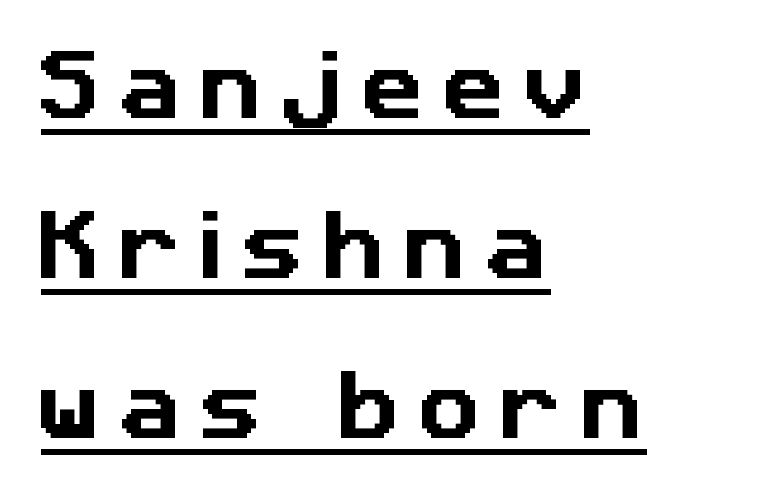
The image shows 77 px sans-serif type; set left-aligned, loose line spacing (2.08x), unusually wide letter spacing (+0.24 em), underlined; low stroke contrast and a medium x-height.
